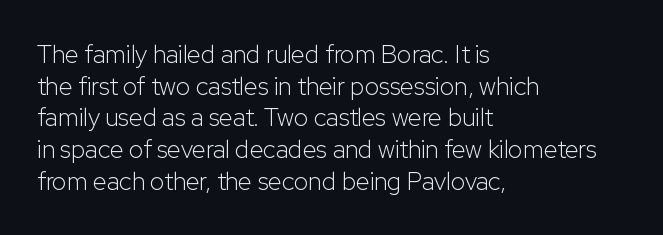
The image shows 25 px text type, upright; set left-aligned, normal line spacing (1.27x), normal letter spacing, not underlined.
